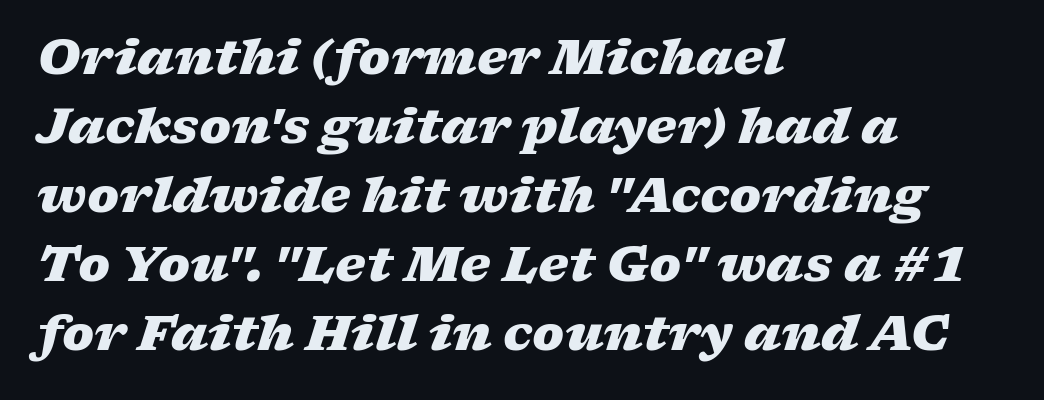
The image shows 48 px heavy, wide type, italic (leaning right); set left-aligned, normal line spacing (1.44x), normal letter spacing, not underlined; low stroke contrast and a medium x-height.
